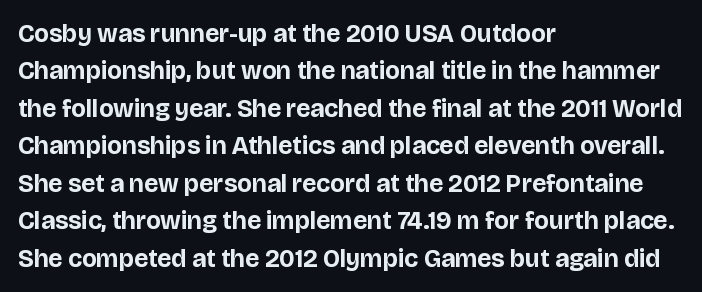
The image shows 25 px bold type, upright; set left-aligned, normal line spacing (1.5x), normal letter spacing, not underlined.
